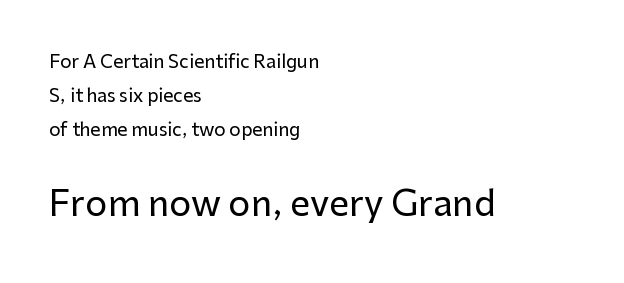
{"serif": "no", "italic": "no", "width": "normal", "stroke_contrast": "low", "x_height": "medium", "monospaced": "no", "underline": "no", "align": "left", "line_spacing_ratio": 1.88, "letter_spacing": "normal", "letter_spacing_em": 0.0, "larger_block": "second", "size_ratio": 1.94, "glyph_px": 35}
